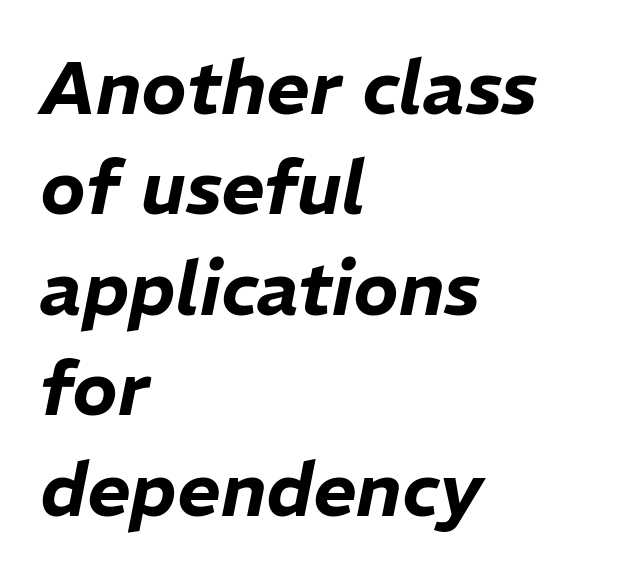
{"italic": "yes", "lean": "right", "slant_degrees": 11, "width": "normal", "stroke_contrast": "low", "x_height": "medium", "monospaced": "no", "underline": "no", "align": "left", "line_spacing": "normal", "line_spacing_ratio": 1.34, "letter_spacing": "normal", "letter_spacing_em": 0.0, "glyph_px": 75}
